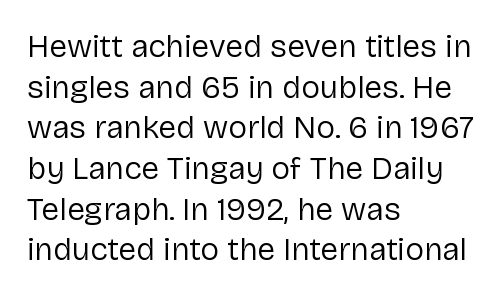
Do the letters lean? They stand straight. These lines are set flush left with a ragged right edge. The typeface has the unassuming heft of standard copy or less. The baseline area is clear. Tracking value appears to be zero — textbook default spacing.
